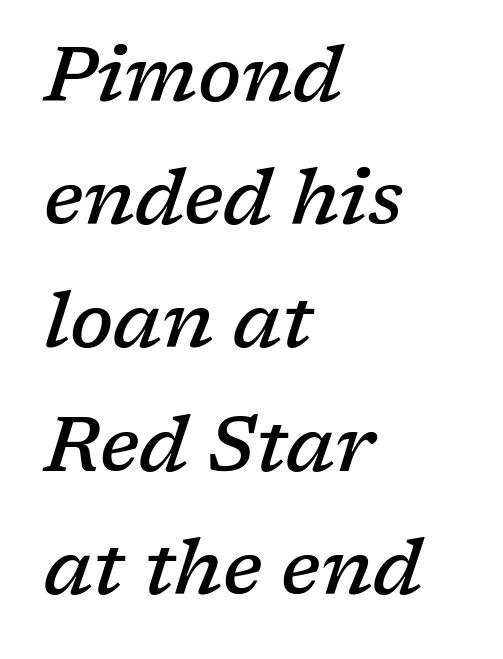
{"serif": "yes", "italic": "yes", "lean": "right", "slant_degrees": 17, "bold": "semi", "weight": "semibold", "width": "normal", "stroke_contrast": "low", "x_height": "medium", "monospaced": "no", "underline": "no", "align": "left", "line_spacing": "normal", "line_spacing_ratio": 1.6, "letter_spacing": "normal", "letter_spacing_em": 0.0, "glyph_px": 77}
